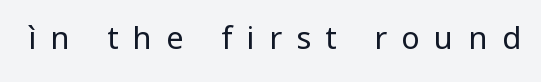
These lines have a slow, spaced-out rhythm from letter to letter. The letters stand upright; this is a roman face. Think of a printed novel: that variable character pitch is what you see here. Look at the bottom of the vertical strokes: they stop flat, with no serifs. Is the stroke heavy? The answer is a plain regular-or-lighter.
